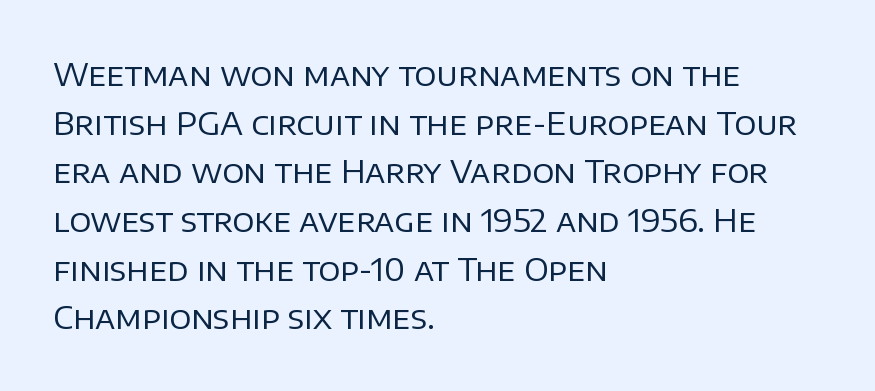
{"serif": "no", "italic": "no", "bold": "no", "weight": "regular", "width": "normal", "stroke_contrast": "low", "x_height": "large", "monospaced": "no", "underline": "no", "align": "left", "line_spacing": "normal", "line_spacing_ratio": 1.52, "letter_spacing": "normal", "letter_spacing_em": 0.0, "glyph_px": 32}
